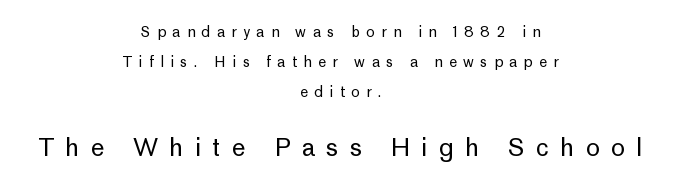
{"italic": "no", "bold": "no", "underline": "no", "align": "center", "line_spacing": "loose", "line_spacing_ratio": 2.14, "letter_spacing": "wide", "letter_spacing_em": 0.47, "larger_block": "second", "size_ratio": 1.71, "glyph_px": 24}
